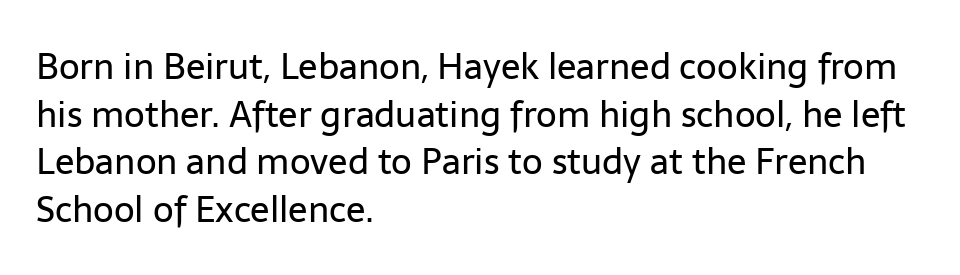
The image shows 36 px regular-weight sans-serif type, upright; set left-aligned, normal line spacing (1.32x), normal letter spacing, not underlined; low stroke contrast and a medium x-height.
